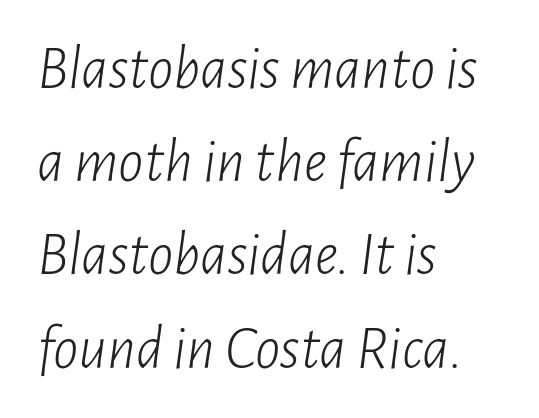
Spacing between characters is what you'd get straight out of the box. Regarding leading, the lines here are spaced in the standard way. The face looks like a standard text weight, possibly lighter. Note the varied advance widths — an 'i' is clearly narrower than an 'm'.
